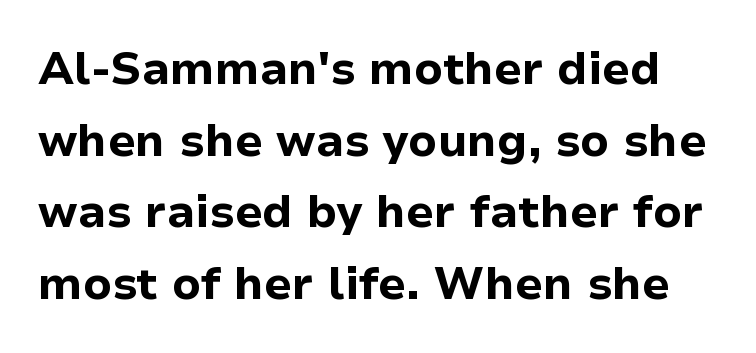
The image shows 45 px bold sans-serif type, upright; set normal line spacing (1.59x), normal letter spacing, not underlined; low stroke contrast and a medium x-height.
